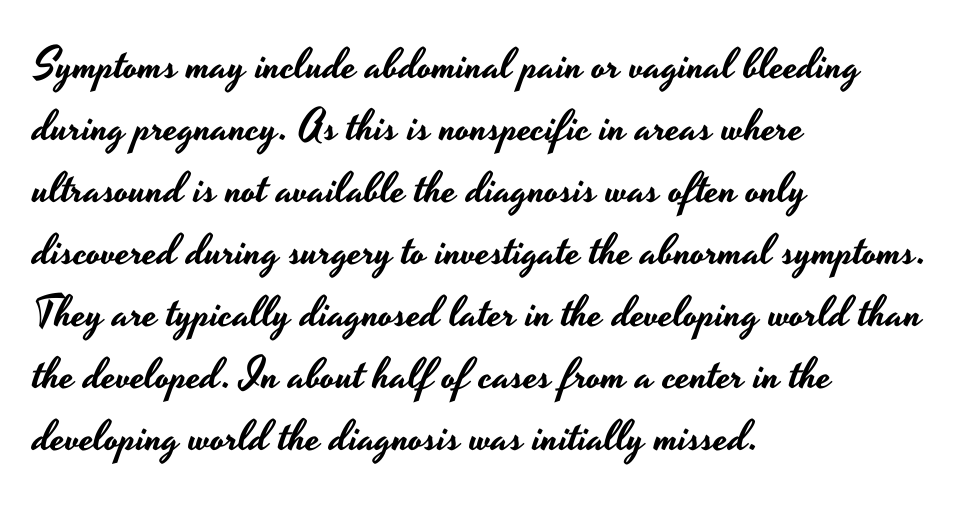
The image shows 43 px wide sans-serif type; set left-aligned, normal line spacing (1.44x), normal letter spacing, not underlined; low stroke contrast and a small x-height.
